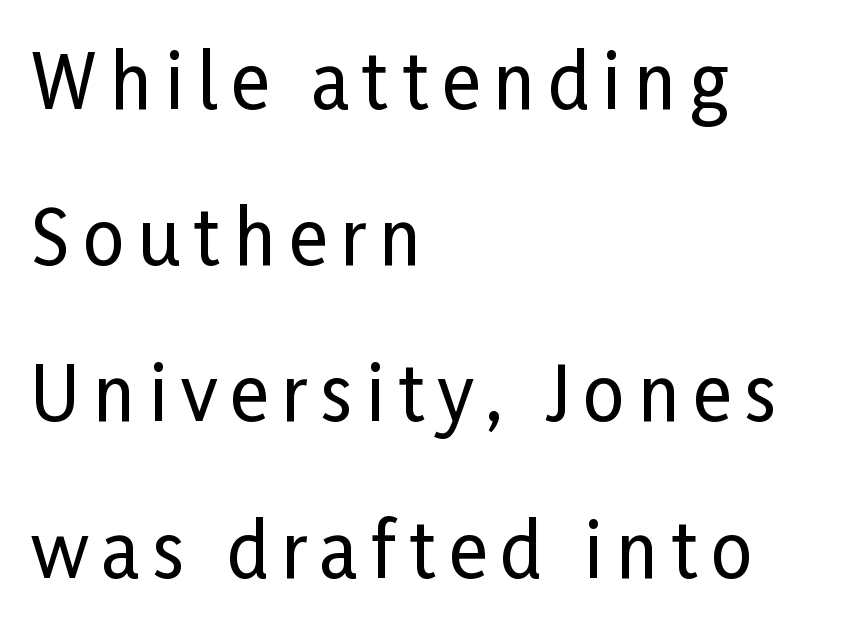
Q: Is the text italic (slanted)? A: No, it is upright.
Q: Is the typeface a serif or a sans-serif typeface? A: Sans-serif.
Q: Is the text underlined? A: No.
Q: How is the paragraph aligned? A: Left-aligned.
Q: Is the spacing between lines tight, normal or loose? A: Loose.
Q: Width (condensed, normal, or wide)? A: Condensed.
Q: Stroke contrast? A: Low.
Q: x-height? A: Medium.
Q: Monospaced? A: No.
